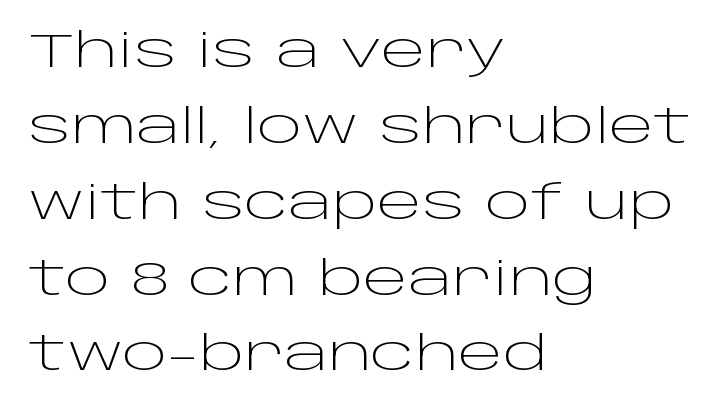
Is the stroke heavy? The answer is a plain regular-or-lighter. You could call the tracking neutral — neither tight nor loose. The characters display no serif detailing; their extremities are plain. A typesetter would call this proportional, since set widths differ per character.
